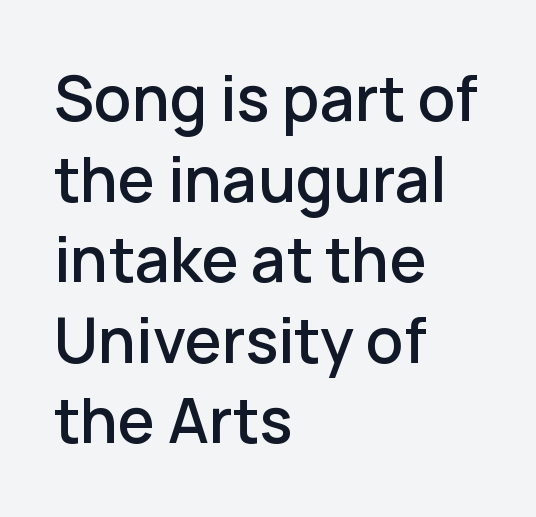
{"serif": "no", "italic": "no", "width": "normal", "stroke_contrast": "low", "x_height": "medium", "monospaced": "no", "underline": "no", "align": "left", "line_spacing": "normal", "line_spacing_ratio": 1.3, "letter_spacing": "normal", "letter_spacing_em": 0.0, "glyph_px": 62}
